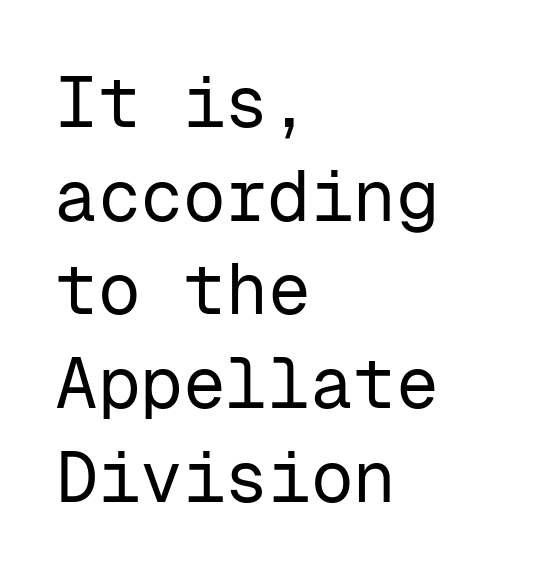
Q: Is the text bold? A: No.
Q: Is the text italic (slanted)? A: No, it is upright.
Q: Is the typeface a serif or a sans-serif typeface? A: Sans-serif.
Q: Is the text underlined? A: No.
Q: How is the paragraph aligned? A: Left-aligned.
Q: Is the spacing between letters normal or unusually wide? A: Normal.
Q: Is the spacing between lines tight, normal or loose? A: Normal.
Q: Width (condensed, normal, or wide)? A: Normal.
Q: Stroke contrast? A: Low.
Q: x-height? A: Medium.
Q: Monospaced? A: Yes.
